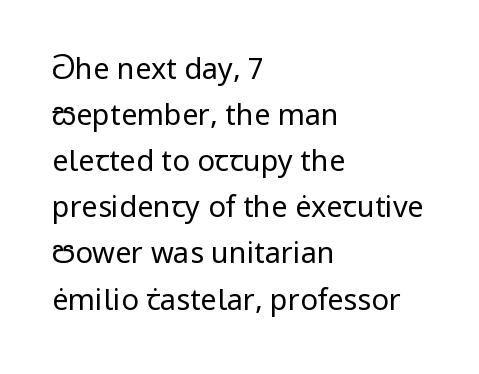
The image shows 29 px regular-weight sans-serif type, upright; set left-aligned, normal line spacing (1.59x), normal letter spacing, not underlined; low stroke contrast and a medium x-height.
